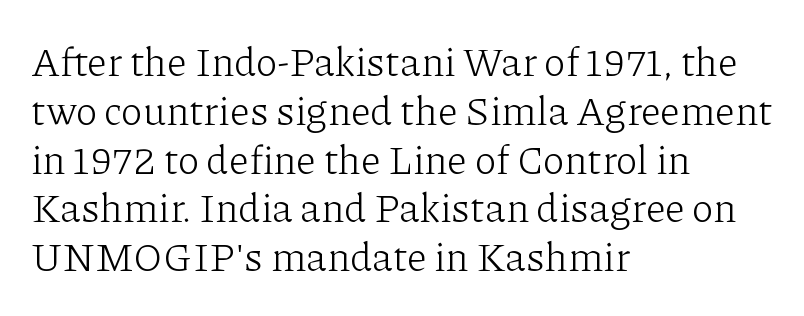
{"serif": "yes", "italic": "no", "bold": "no", "weight": "light", "width": "normal", "stroke_contrast": "low", "x_height": "medium", "monospaced": "no", "underline": "no", "align": "left", "line_spacing_ratio": 1.22, "letter_spacing": "normal", "letter_spacing_em": 0.0, "glyph_px": 40}
